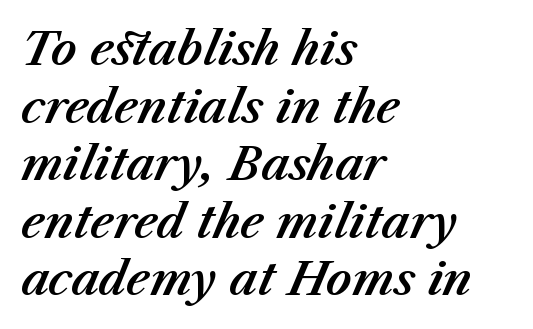
Q: Is the text italic (slanted)? A: Yes, it leans right by about 23 degrees.
Q: Is the text underlined? A: No.
Q: How is the paragraph aligned? A: Left-aligned.
Q: Is the spacing between letters normal or unusually wide? A: Normal.
Q: Is the spacing between lines tight, normal or loose? A: Normal.
Q: Width (condensed, normal, or wide)? A: Normal.
Q: Stroke contrast? A: Medium.
Q: x-height? A: Medium.
Q: Monospaced? A: No.
